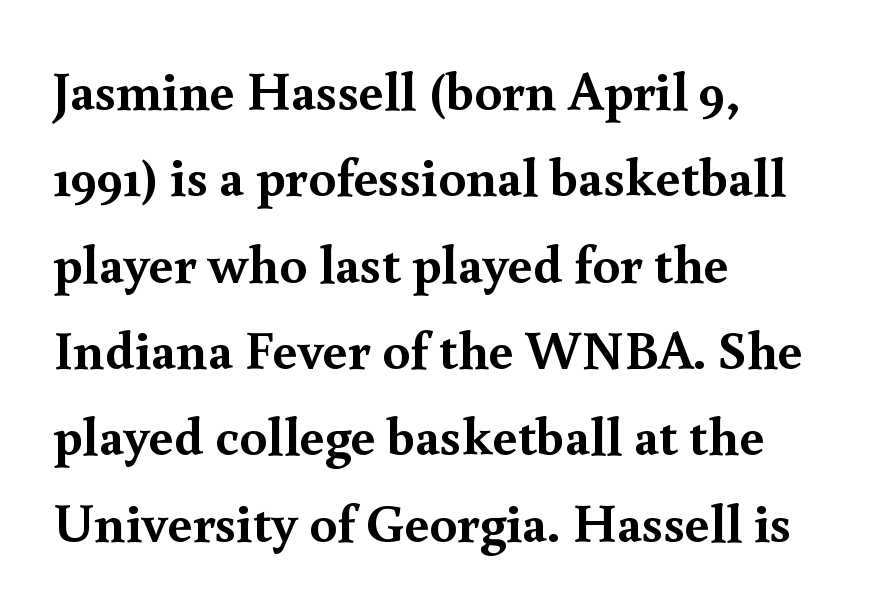
Q: Is the text bold? A: Yes.
Q: Is the text italic (slanted)? A: No, it is upright.
Q: Is the typeface a serif or a sans-serif typeface? A: Serif.
Q: Is the text underlined? A: No.
Q: How is the paragraph aligned? A: Left-aligned.
Q: Is the spacing between letters normal or unusually wide? A: Normal.
Q: Is the spacing between lines tight, normal or loose? A: Normal.
Q: Width (condensed, normal, or wide)? A: Normal.
Q: x-height? A: Small.
Q: Monospaced? A: No.
